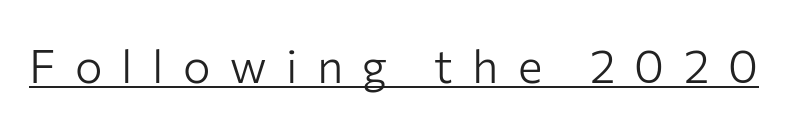
Q: Is the text bold? A: No.
Q: Is the text italic (slanted)? A: No, it is upright.
Q: Is the typeface a serif or a sans-serif typeface? A: Sans-serif.
Q: Is the text underlined? A: Yes.
Q: Is the spacing between letters normal or unusually wide? A: Unusually wide.
Q: Width (condensed, normal, or wide)? A: Normal.
Q: Stroke contrast? A: Low.
Q: x-height? A: Medium.
Q: Monospaced? A: No.
